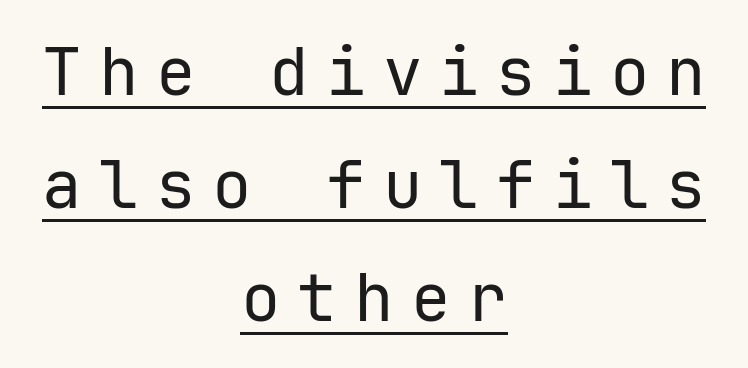
No chunkiness to these letters — they're not bold. The lines are quadded center. Vertical strokes here are truly vertical. In terms of letterform style, serifs are entirely absent. The rendering uses typewriter-style spacing with identical character cells. The letterforms stand isolated, each surrounded by extra space.
